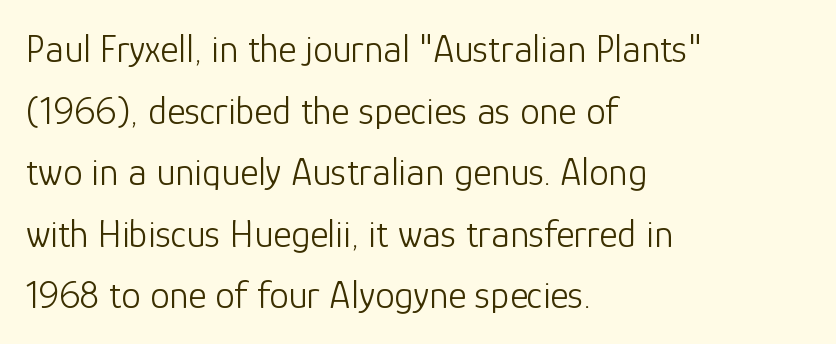
The image shows 39 px light sans-serif type, upright; set left-aligned, normal line spacing (1.58x), normal letter spacing, not underlined; low stroke contrast and a medium x-height.
